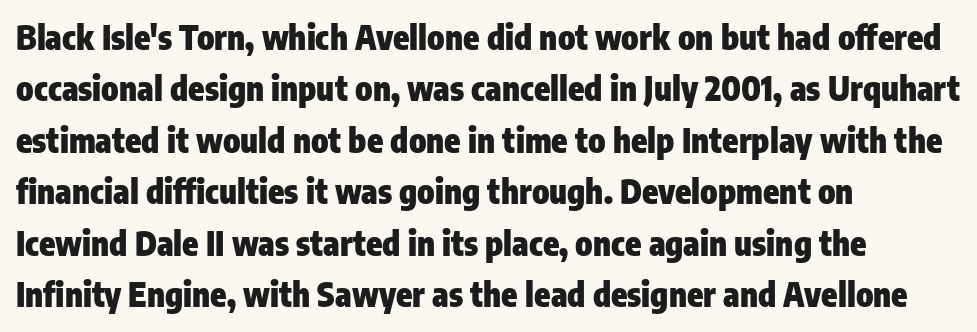
{"serif": "no", "italic": "no", "bold": "yes", "weight": "heavy", "width": "condensed", "stroke_contrast": "low", "x_height": "medium", "monospaced": "no", "underline": "no", "align": "left", "line_spacing": "normal", "line_spacing_ratio": 1.56, "letter_spacing": "normal", "letter_spacing_em": 0.0, "glyph_px": 33}
